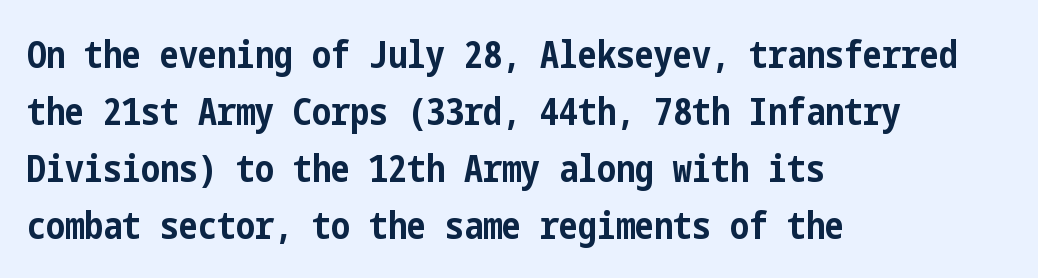
Beneath every word, the page is bare. Caption: multi-line text, flush left, ragged right. Tracking value appears to be zero — textbook default spacing. No italicization has been applied; the sample stays upright.
